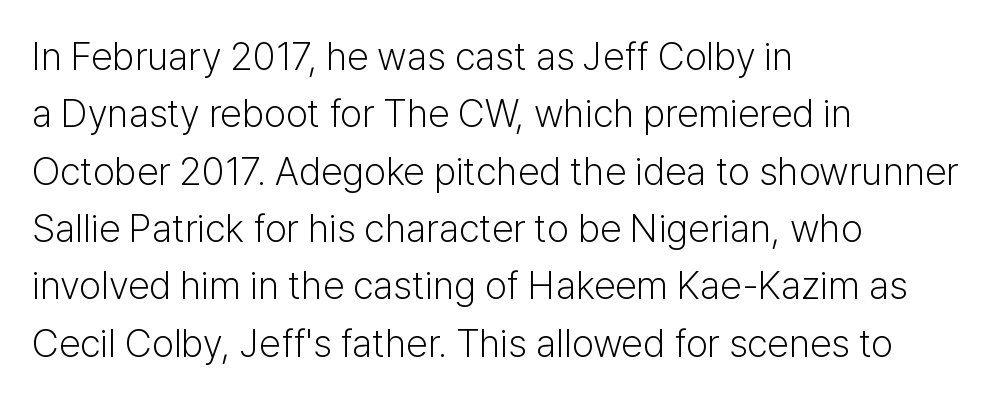
The image shows 39 px light sans-serif type, upright; set left-aligned, normal line spacing (1.47x), normal letter spacing, not underlined; low stroke contrast and a medium x-height.
